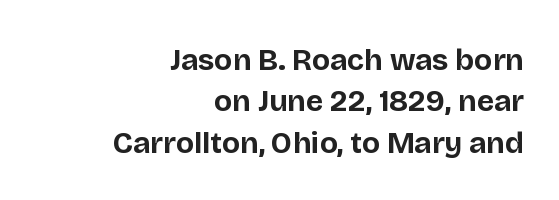
{"serif": "no", "italic": "no", "bold": "yes", "weight": "bold", "width": "normal", "stroke_contrast": "low", "x_height": "large", "monospaced": "no", "underline": "no", "align": "right", "line_spacing": "normal", "line_spacing_ratio": 1.38, "letter_spacing": "normal", "letter_spacing_em": 0.0, "glyph_px": 30}
